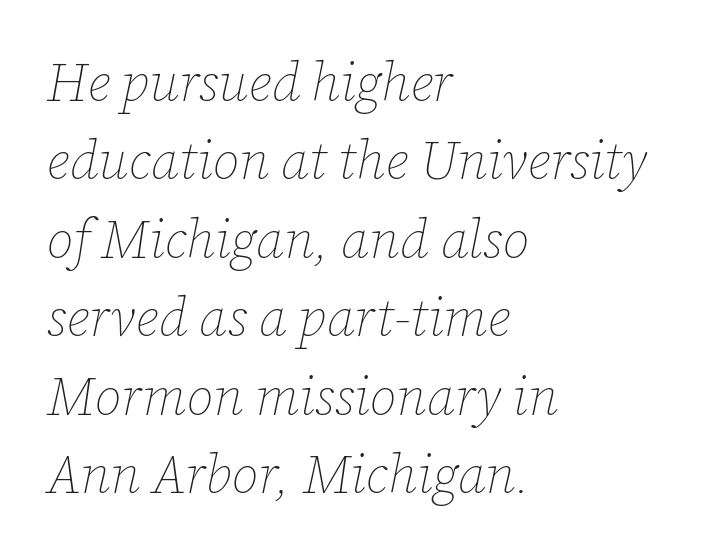
{"italic": "yes", "lean": "right", "slant_degrees": 12, "bold": "no", "weight": "thin", "width": "normal", "stroke_contrast": "low", "x_height": "medium", "monospaced": "no", "underline": "no", "align": "left", "line_spacing": "normal", "line_spacing_ratio": 1.48, "letter_spacing": "normal", "letter_spacing_em": 0.0, "glyph_px": 53}
